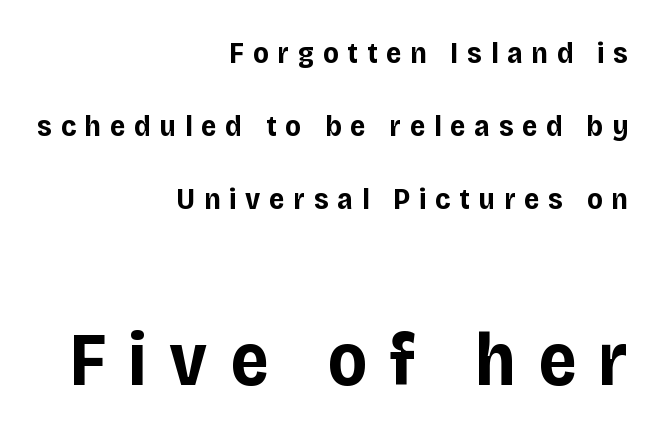
This sample uses expanded letter spacing, leaving extra air between glyphs. The string is rendered with underlining switched off. Think of a printed novel: that variable character pitch is what you see here. Caption: bold face, heavy strokes.
